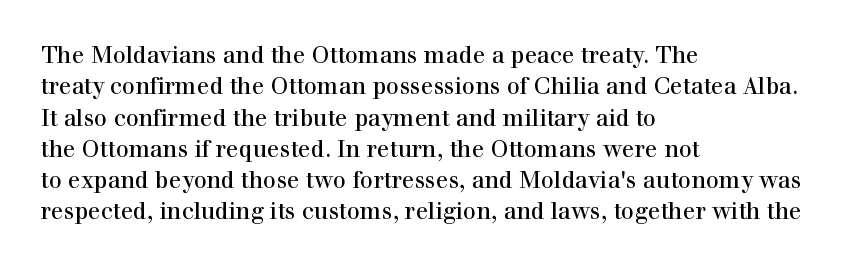
The passage shown is not underscored anywhere. The line texture is even and compact thanks to regular tracking. Nope, not italic — everything's standing straight. Each line starts at the same left margin while the right side varies. Notice how descenders clear the ascenders below comfortably — that's standard leading.
